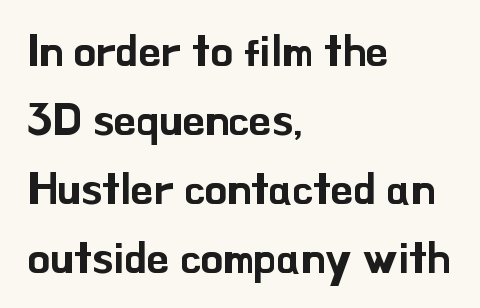
{"serif": "no", "italic": "no", "width": "normal", "stroke_contrast": "low", "x_height": "small", "monospaced": "no", "underline": "no", "align": "left", "line_spacing": "normal", "line_spacing_ratio": 1.53, "letter_spacing": "normal", "letter_spacing_em": 0.0, "glyph_px": 45}
